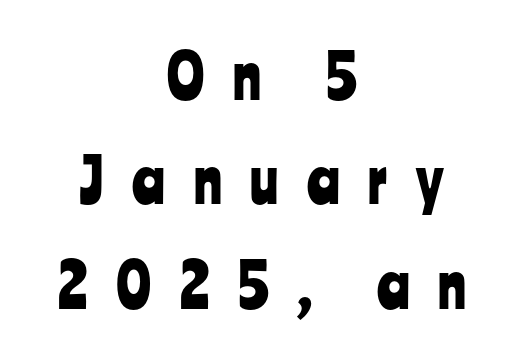
The image shows 61 px condensed sans-serif type, upright; set centered, line spacing 1.71x, unusually wide letter spacing (+0.47 em), not underlined; low stroke contrast and a medium x-height.
